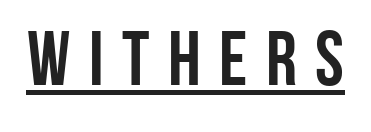
{"serif": "no", "italic": "no", "width": "condensed", "stroke_contrast": "low", "x_height": "large", "monospaced": "no", "underline": "yes", "letter_spacing": "wide", "letter_spacing_em": 0.24, "glyph_px": 77}
